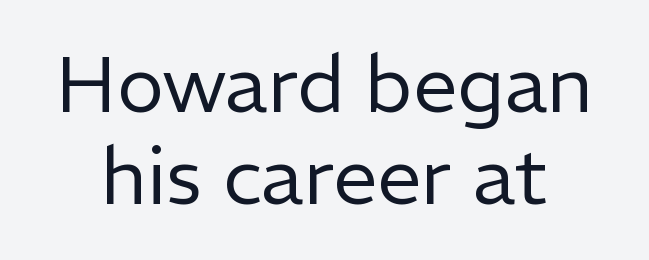
Q: Is the text bold? A: No.
Q: Is the text italic (slanted)? A: No, it is upright.
Q: Is the typeface a serif or a sans-serif typeface? A: Sans-serif.
Q: Is the text underlined? A: No.
Q: Is the spacing between letters normal or unusually wide? A: Normal.
Q: Width (condensed, normal, or wide)? A: Normal.
Q: Stroke contrast? A: Low.
Q: x-height? A: Medium.
Q: Monospaced? A: No.
